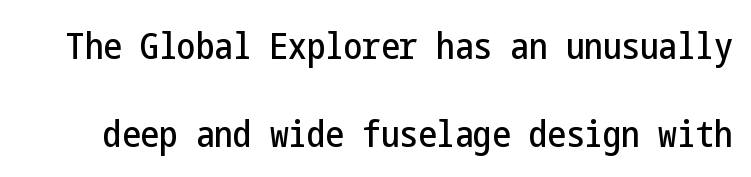
The image shows 37 px condensed sans-serif type, upright; set loose line spacing (2.37x), normal letter spacing, not underlined; low stroke contrast and a medium x-height.
